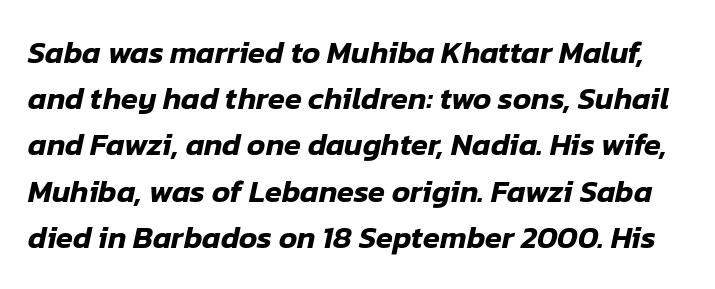
The image shows 31 px text type, italic (leaning right); set normal line spacing (1.49x), normal letter spacing, not underlined; low stroke contrast and a medium x-height.
